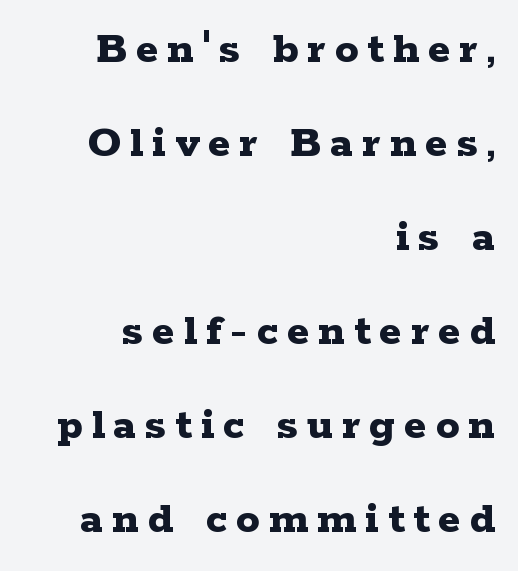
{"serif": "yes", "italic": "no", "bold": "yes", "weight": "bold", "width": "wide", "stroke_contrast": "low", "x_height": "medium", "monospaced": "no", "underline": "no", "align": "right", "line_spacing": "loose", "line_spacing_ratio": 2.0, "glyph_px": 47}
